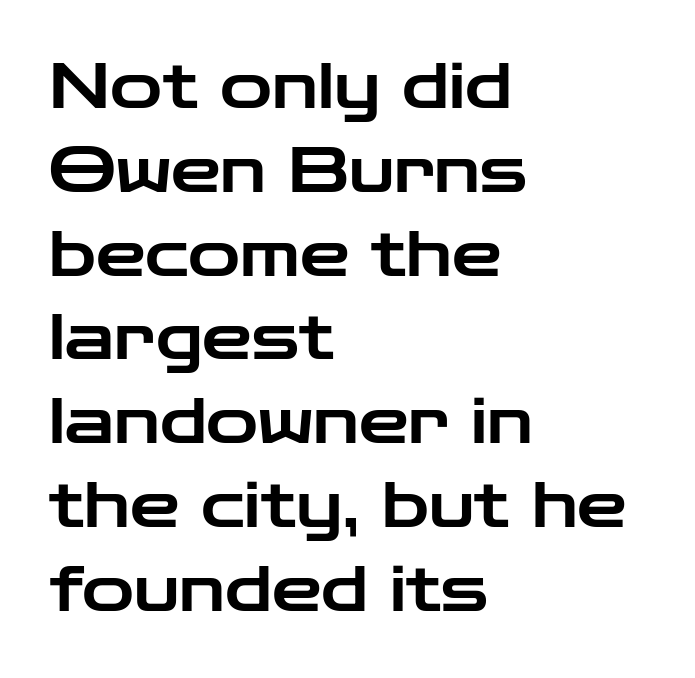
Classification — sans serif. The face used here is proportionally spaced, like ordinary book or web type. Quick note: interline space is typical. The gaps between neighbouring characters are ordinary and unremarkable.
